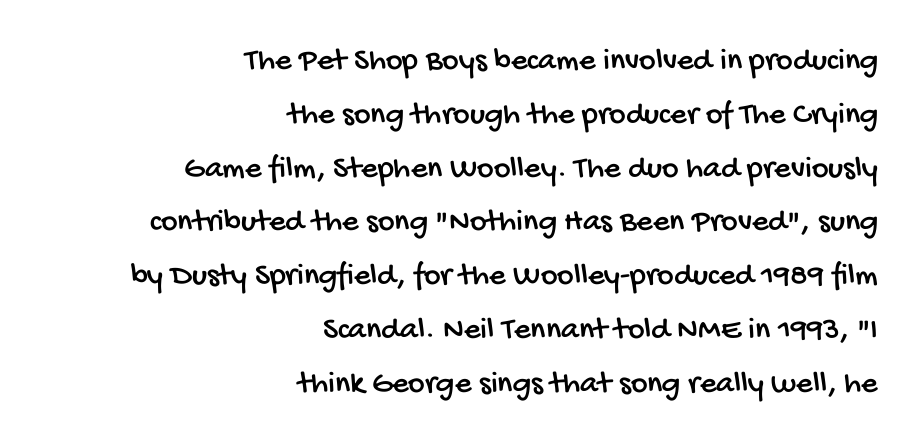
Q: Is the typeface a serif or a sans-serif typeface? A: Sans-serif.
Q: Is the text underlined? A: No.
Q: How is the paragraph aligned? A: Right-aligned.
Q: Is the spacing between letters normal or unusually wide? A: Normal.
Q: Is the spacing between lines tight, normal or loose? A: Normal.
Q: Width (condensed, normal, or wide)? A: Condensed.
Q: Stroke contrast? A: Low.
Q: x-height? A: Large.
Q: Monospaced? A: No.
